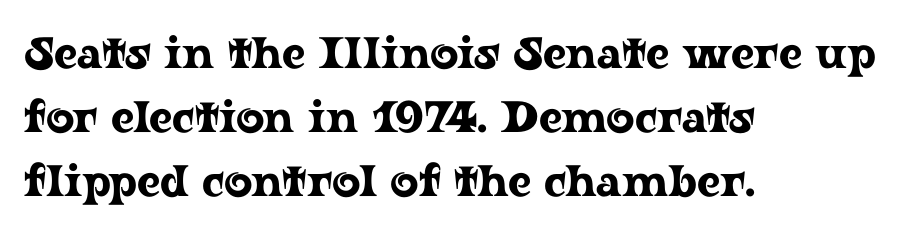
The image shows 44 px wide serif type, upright; set left-aligned, normal line spacing (1.45x), normal letter spacing, not underlined; low stroke contrast and a medium x-height.
